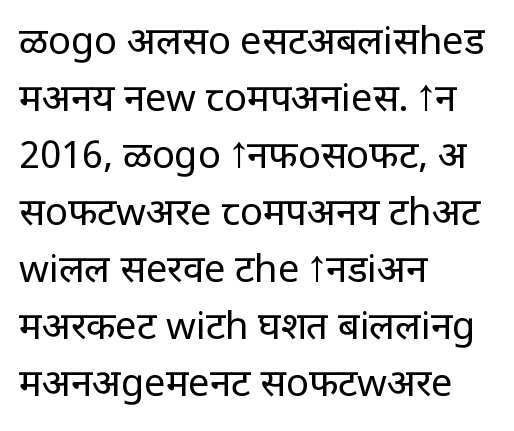
{"serif": "no", "italic": "no", "bold": "no", "weight": "regular", "width": "normal", "stroke_contrast": "low", "x_height": "large", "monospaced": "no", "underline": "no", "align": "left", "line_spacing": "normal", "line_spacing_ratio": 1.5, "letter_spacing": "normal", "letter_spacing_em": 0.0, "glyph_px": 38}
